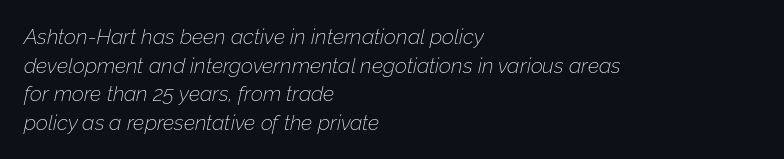
Characters follow at the spacing the type designer built in. Where is the straight margin? On the left. This reads as an unemphasized weight, regular at the heaviest. Decoration check: the copy has no underline.
